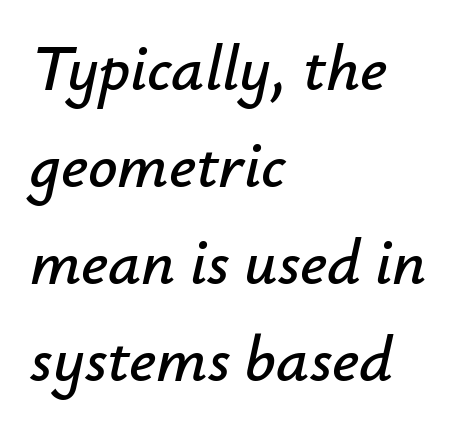
The image shows 65 px text type, italic (leaning right); set left-aligned, normal line spacing (1.49x), normal letter spacing, not underlined; low stroke contrast and a small x-height.
